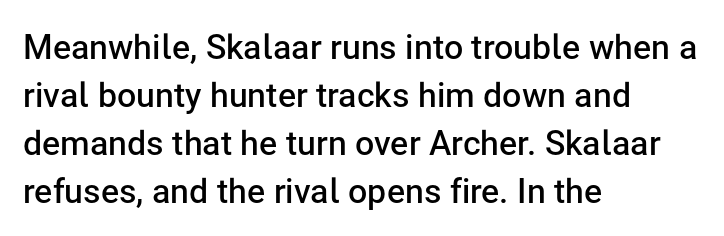
Bold? Not quite — semibold, heavier than regular but stopping short. Regular leading. Type style note: lacks serifs. One-word summary of the alignment: left. Think of a printed novel: that variable character pitch is what you see here. Decoration check: the copy has no underline.
